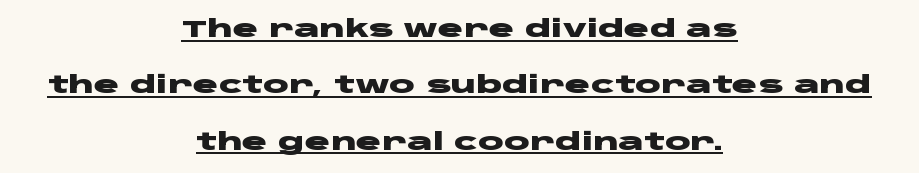
The image shows 24 px bold type, upright; set centered, loose line spacing (2.35x), normal letter spacing, underlined.
